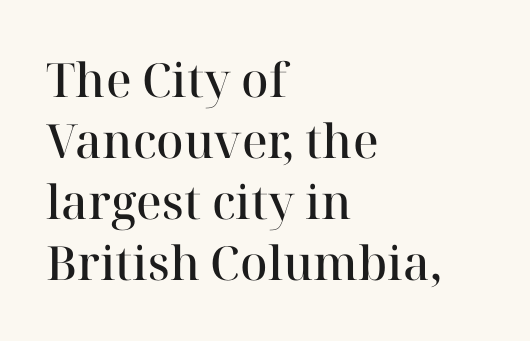
{"serif": "yes", "italic": "no", "bold": "semi", "weight": "semibold", "width": "normal", "stroke_contrast": "high", "x_height": "medium", "monospaced": "no", "underline": "no", "align": "left", "line_spacing": "normal", "line_spacing_ratio": 1.3, "letter_spacing": "normal", "letter_spacing_em": 0.0, "glyph_px": 47}
